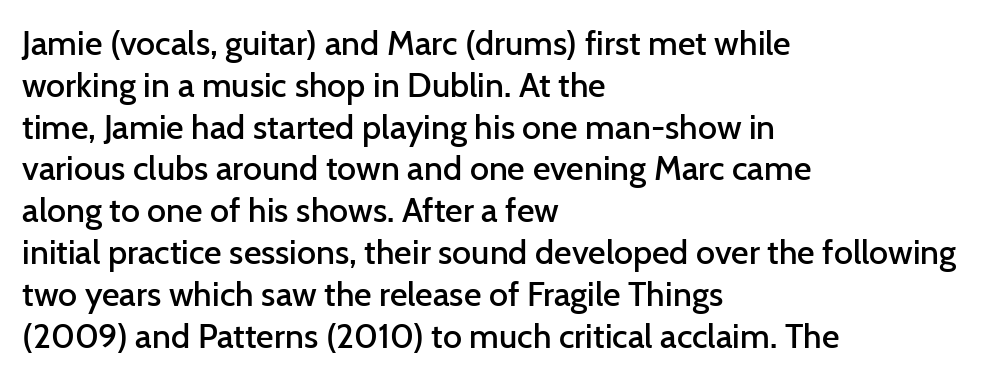
Each letter keeps its own natural width here, so spacing adapts to shape. The typesetting leans somewhat heavy: a semibold. You can tell from the bare stems that sans-serif type was used. Teacher's note: observe the even left margin — that is flush-left alignment. The space beneath each line is pristine and unruled. The type sits square on the baseline with zero lean.
